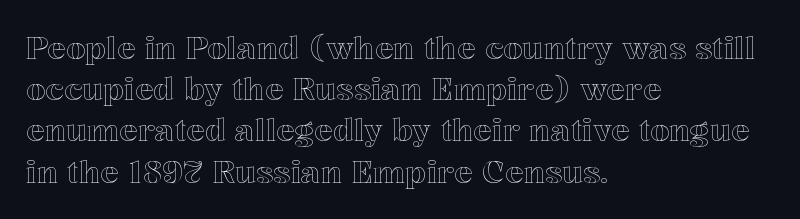
Q: Is the text italic (slanted)? A: No, it is upright.
Q: Is the text underlined? A: No.
Q: How is the paragraph aligned? A: Left-aligned.
Q: Is the spacing between letters normal or unusually wide? A: Normal.
Q: Is the spacing between lines tight, normal or loose? A: Normal.
Q: Width (condensed, normal, or wide)? A: Normal.
Q: x-height? A: Medium.
Q: Monospaced? A: No.
